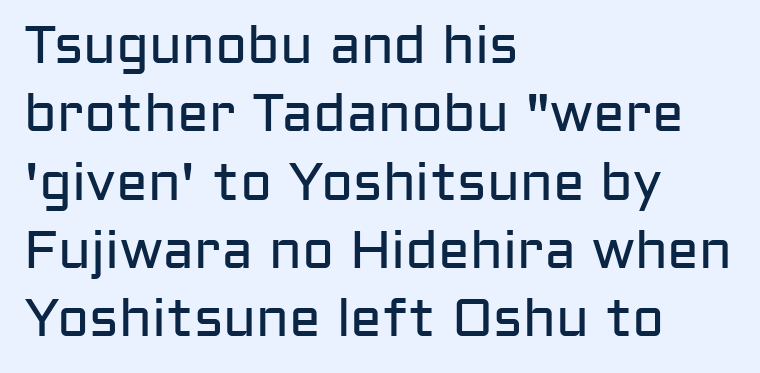
Q: Is the text bold? A: No.
Q: Is the text italic (slanted)? A: No, it is upright.
Q: Is the typeface a serif or a sans-serif typeface? A: Sans-serif.
Q: Is the text underlined? A: No.
Q: How is the paragraph aligned? A: Left-aligned.
Q: Is the spacing between letters normal or unusually wide? A: Normal.
Q: Is the spacing between lines tight, normal or loose? A: Normal.
Q: Width (condensed, normal, or wide)? A: Normal.
Q: Stroke contrast? A: Low.
Q: x-height? A: Medium.
Q: Monospaced? A: No.
